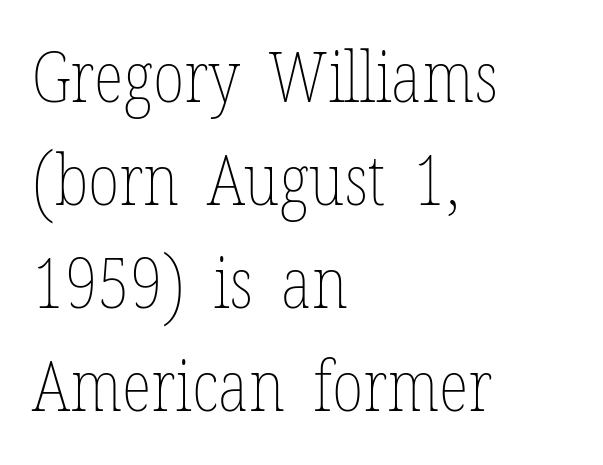
{"italic": "no", "bold": "no", "weight": "thin", "width": "condensed", "stroke_contrast": "low", "x_height": "medium", "monospaced": "no", "underline": "no", "align": "left", "line_spacing": "normal", "line_spacing_ratio": 1.47, "letter_spacing": "normal", "letter_spacing_em": 0.0, "glyph_px": 70}
